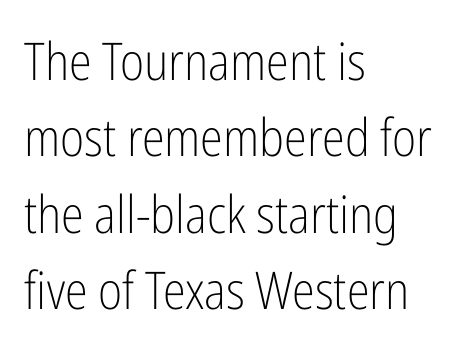
{"serif": "no", "italic": "no", "bold": "no", "weight": "light", "width": "condensed", "stroke_contrast": "low", "x_height": "medium", "monospaced": "no", "underline": "no", "align": "left", "line_spacing": "normal", "line_spacing_ratio": 1.47, "letter_spacing": "normal", "letter_spacing_em": 0.0, "glyph_px": 52}
